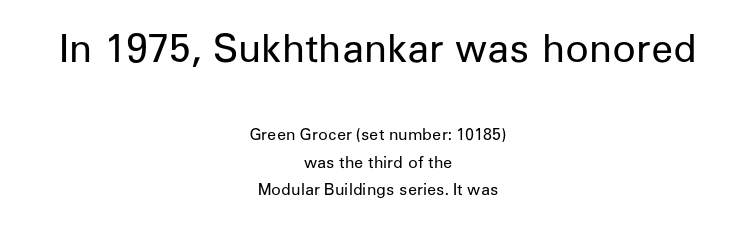
The image shows 39 px regular-weight sans-serif type, upright; set centered, normal line spacing (1.7x), normal letter spacing, not underlined; the first (top) block is 2.44x larger; low stroke contrast and a medium x-height.
